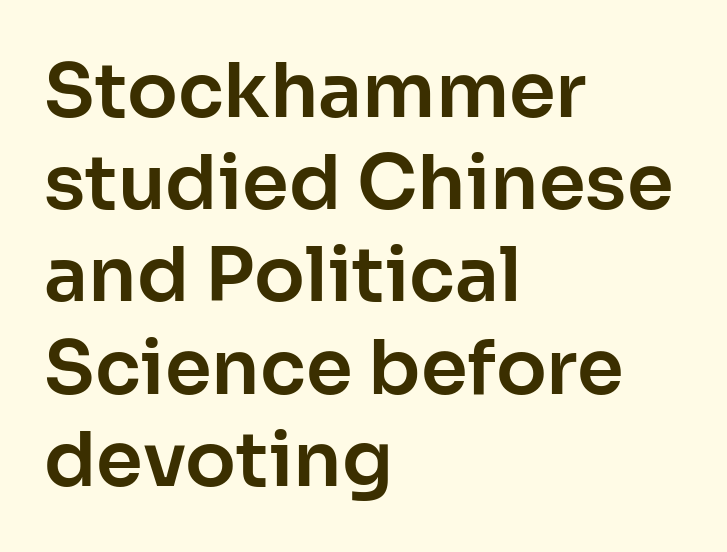
{"serif": "no", "italic": "no", "width": "normal", "stroke_contrast": "low", "x_height": "medium", "monospaced": "no", "underline": "no", "align": "left", "line_spacing_ratio": 1.23, "letter_spacing": "normal", "letter_spacing_em": 0.0, "glyph_px": 75}
